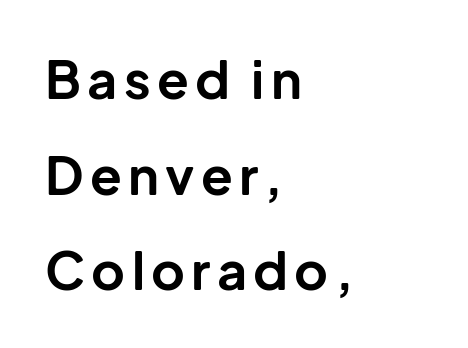
Q: Is the text bold? A: Yes.
Q: Is the text italic (slanted)? A: No, it is upright.
Q: Is the typeface a serif or a sans-serif typeface? A: Sans-serif.
Q: Is the text underlined? A: No.
Q: How is the paragraph aligned? A: Left-aligned.
Q: Width (condensed, normal, or wide)? A: Normal.
Q: Stroke contrast? A: Low.
Q: x-height? A: Medium.
Q: Monospaced? A: No.
